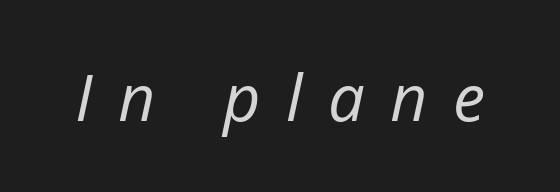
Q: Is the text bold? A: No.
Q: Is the text italic (slanted)? A: Yes, it leans right by about 12 degrees.
Q: Is the text underlined? A: No.
Q: Is the spacing between letters normal or unusually wide? A: Unusually wide.
Q: Width (condensed, normal, or wide)? A: Normal.
Q: Stroke contrast? A: Low.
Q: x-height? A: Medium.
Q: Monospaced? A: No.
